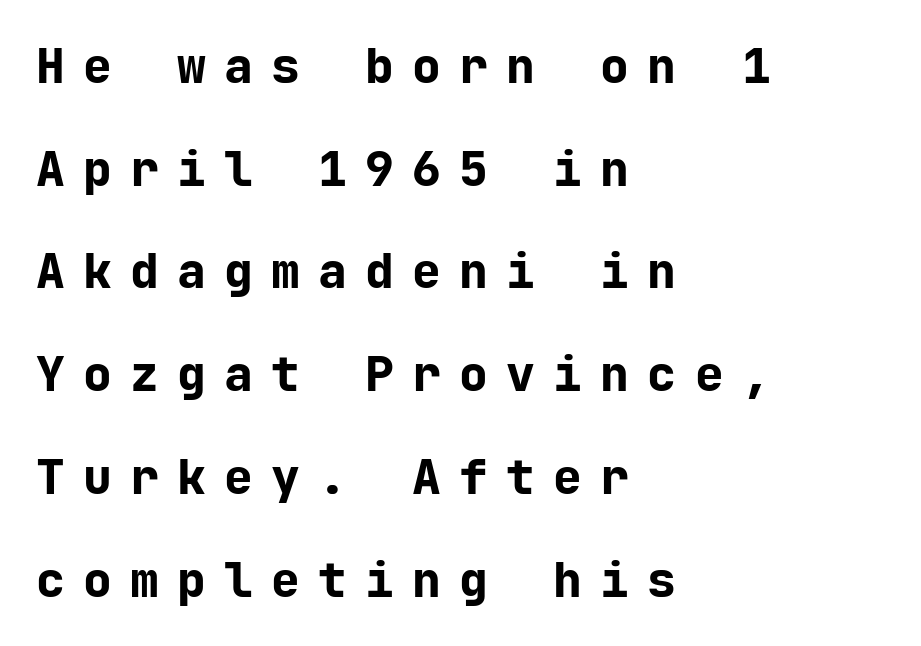
{"serif": "no", "italic": "no", "bold": "yes", "weight": "bold", "width": "normal", "stroke_contrast": "low", "x_height": "medium", "monospaced": "yes", "underline": "no", "align": "left", "line_spacing": "loose", "line_spacing_ratio": 2.14, "letter_spacing": "wide", "letter_spacing_em": 0.38, "glyph_px": 48}
